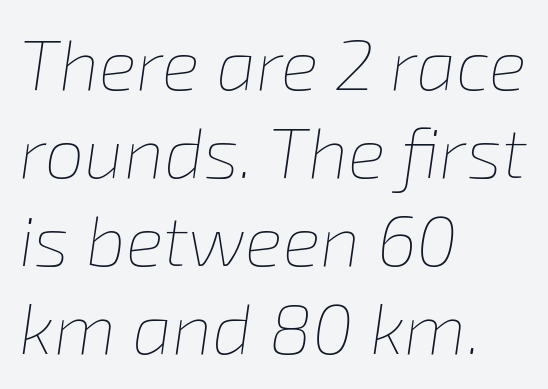
Q: Is the text bold? A: No.
Q: Is the text italic (slanted)? A: Yes, it leans right by about 8 degrees.
Q: Is the text underlined? A: No.
Q: How is the paragraph aligned? A: Left-aligned.
Q: Is the spacing between letters normal or unusually wide? A: Normal.
Q: Width (condensed, normal, or wide)? A: Normal.
Q: Stroke contrast? A: Low.
Q: x-height? A: Medium.
Q: Monospaced? A: No.
